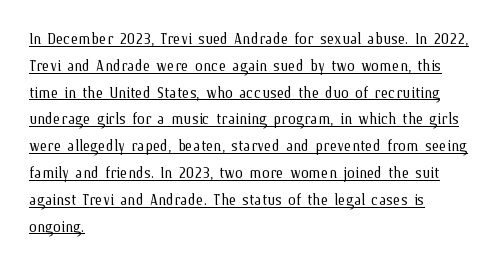
The image shows 20 px text type, upright; set left-aligned, normal line spacing (1.34x), normal letter spacing, underlined.
